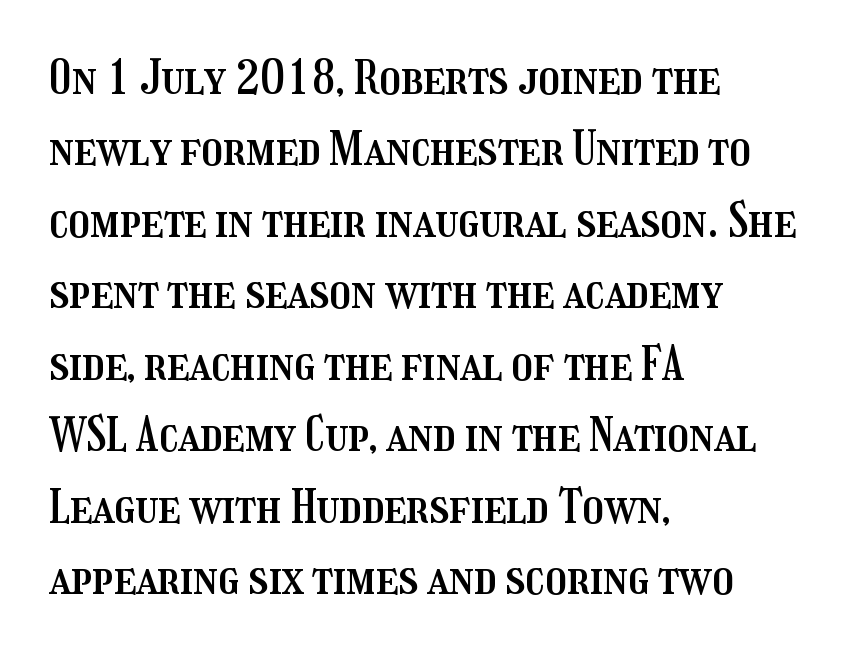
The image shows 47 px condensed type, upright; set left-aligned, normal line spacing (1.52x), normal letter spacing, not underlined; medium stroke contrast and a medium x-height.
